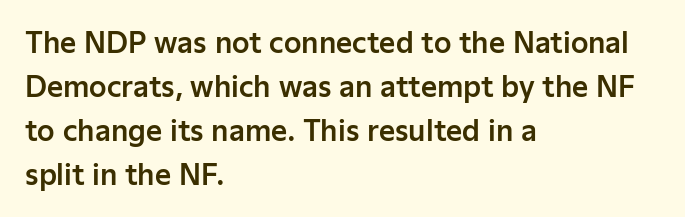
Q: Is the text italic (slanted)? A: No, it is upright.
Q: Is the typeface a serif or a sans-serif typeface? A: Sans-serif.
Q: Is the text underlined? A: No.
Q: How is the paragraph aligned? A: Left-aligned.
Q: Is the spacing between letters normal or unusually wide? A: Normal.
Q: Is the spacing between lines tight, normal or loose? A: Normal.
Q: Width (condensed, normal, or wide)? A: Normal.
Q: Stroke contrast? A: Low.
Q: x-height? A: Medium.
Q: Monospaced? A: No.
